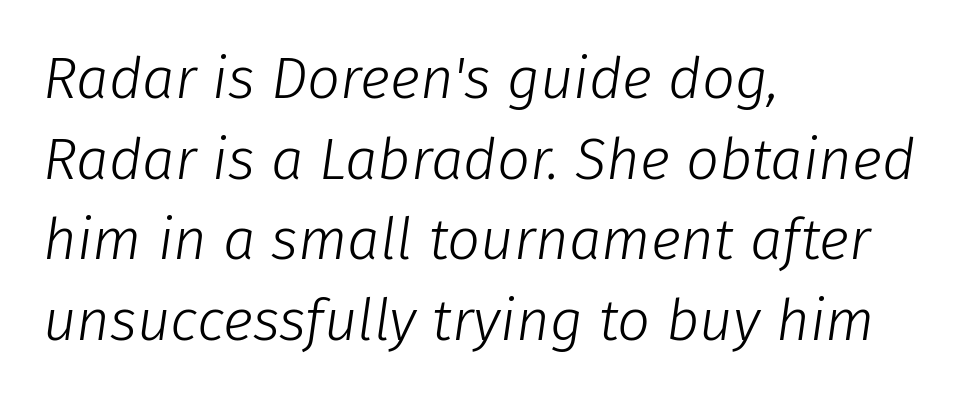
The image shows 58 px light type, italic (leaning right); set left-aligned, normal line spacing (1.39x), normal letter spacing, not underlined; low stroke contrast and a medium x-height.
